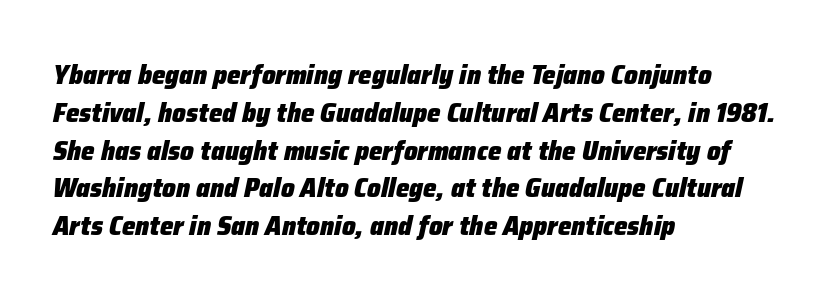
{"italic": "yes", "lean": "right", "slant_degrees": 12, "bold": "yes", "underline": "no", "align": "left", "line_spacing": "normal", "line_spacing_ratio": 1.4, "letter_spacing": "normal", "letter_spacing_em": 0.0, "glyph_px": 27}
